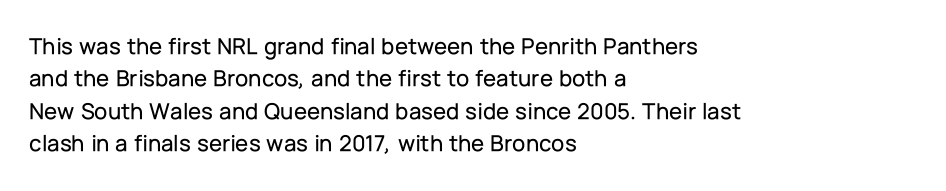
Q: Is the text italic (slanted)? A: No, it is upright.
Q: Is the text underlined? A: No.
Q: How is the paragraph aligned? A: Left-aligned.
Q: Is the spacing between letters normal or unusually wide? A: Normal.
Q: Is the spacing between lines tight, normal or loose? A: Normal.
